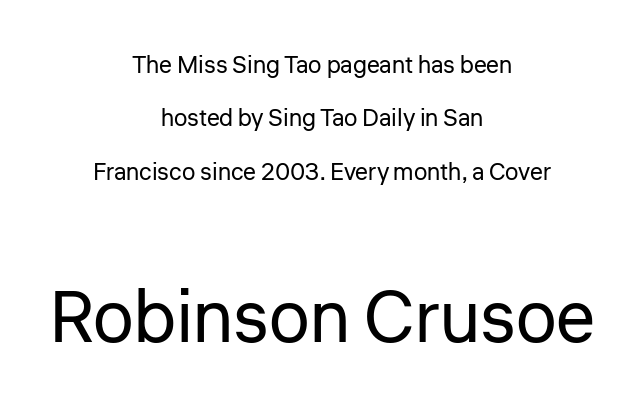
Q: Is the text bold? A: No.
Q: Is the text italic (slanted)? A: No, it is upright.
Q: Is the typeface a serif or a sans-serif typeface? A: Sans-serif.
Q: Is the text underlined? A: No.
Q: How is the paragraph aligned? A: Centered.
Q: Is the spacing between letters normal or unusually wide? A: Normal.
Q: Is the spacing between lines tight, normal or loose? A: Loose.
Q: Which block of text is set in a larger size, the first (top) or the second (bottom)? A: The second (bottom) one.
Q: Width (condensed, normal, or wide)? A: Normal.
Q: Stroke contrast? A: Low.
Q: x-height? A: Medium.
Q: Monospaced? A: No.
